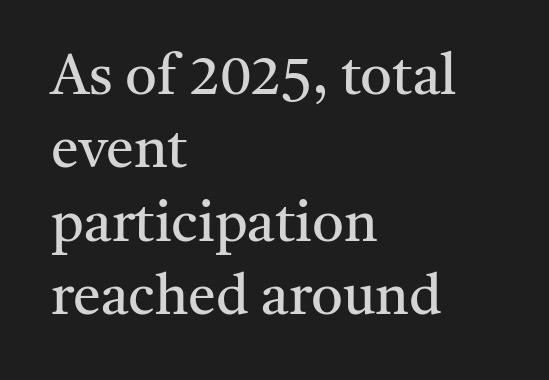
{"serif": "yes", "italic": "no", "bold": "no", "weight": "regular", "width": "normal", "stroke_contrast": "medium", "x_height": "medium", "monospaced": "no", "underline": "no", "align": "left", "line_spacing": "normal", "line_spacing_ratio": 1.31, "letter_spacing": "normal", "letter_spacing_em": 0.0, "glyph_px": 56}
